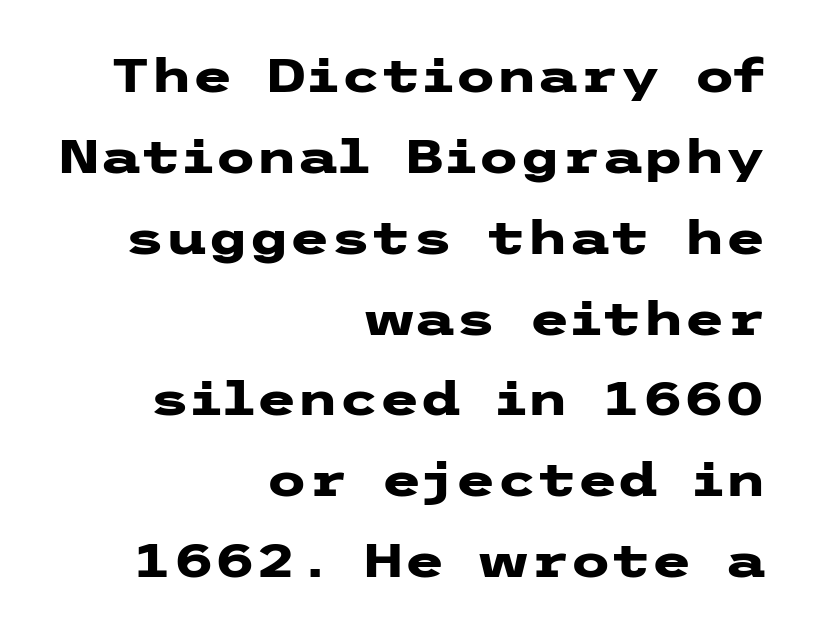
The image shows 47 px heavy, wide sans-serif type, upright; set right-aligned, line spacing 1.72x, normal letter spacing, not underlined; low stroke contrast and a medium x-height.
